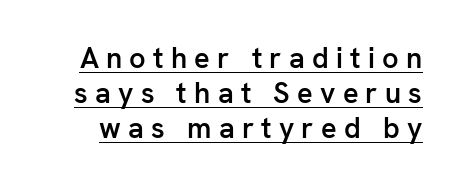
{"serif": "no", "italic": "no", "bold": "semi", "weight": "semibold", "width": "normal", "stroke_contrast": "low", "x_height": "medium", "monospaced": "no", "underline": "yes", "line_spacing_ratio": 1.21, "letter_spacing": "wide", "letter_spacing_em": 0.25, "glyph_px": 29}
